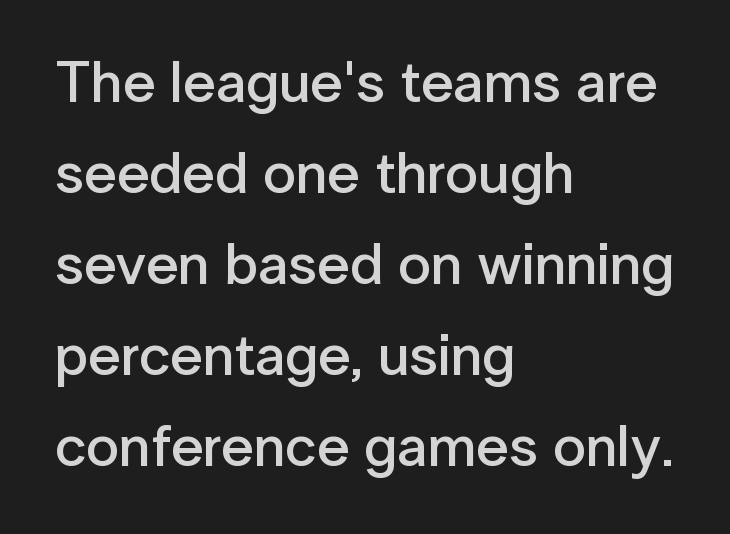
{"serif": "no", "italic": "no", "bold": "semi", "weight": "semibold", "width": "normal", "stroke_contrast": "low", "x_height": "medium", "monospaced": "no", "underline": "no", "align": "left", "line_spacing": "normal", "line_spacing_ratio": 1.57, "letter_spacing": "normal", "letter_spacing_em": 0.0, "glyph_px": 58}
